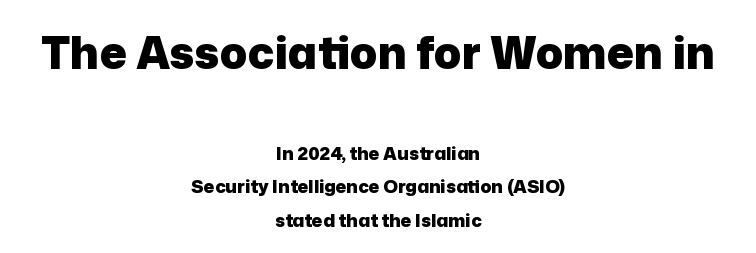
Typesetter's note: full bold, strokes at maximum text heaviness. Looks like regular typesetting: each glyph gets only the width it needs. The glyphs are unaccompanied by any horizontal stroke below them. In terms of letterspacing, this is plain default setting. Compared with a flush-left layout, this one balances lines on the center instead.
